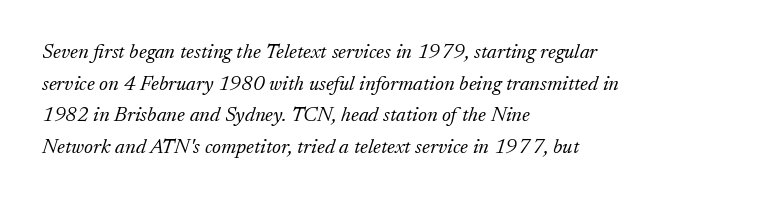
The image shows 21 px text type, italic (leaning right); set left-aligned, normal line spacing (1.51x), normal letter spacing, not underlined.
